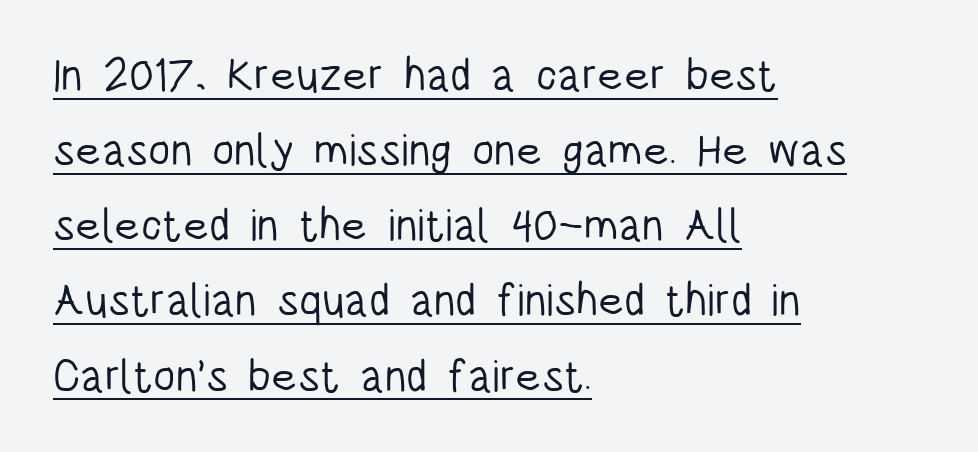
Q: Is the text bold? A: No.
Q: Is the text italic (slanted)? A: No, it is upright.
Q: Is the typeface a serif or a sans-serif typeface? A: Sans-serif.
Q: Is the text underlined? A: Yes.
Q: How is the paragraph aligned? A: Left-aligned.
Q: Is the spacing between letters normal or unusually wide? A: Normal.
Q: Is the spacing between lines tight, normal or loose? A: Normal.
Q: Width (condensed, normal, or wide)? A: Condensed.
Q: Stroke contrast? A: Low.
Q: x-height? A: Large.
Q: Monospaced? A: No.
